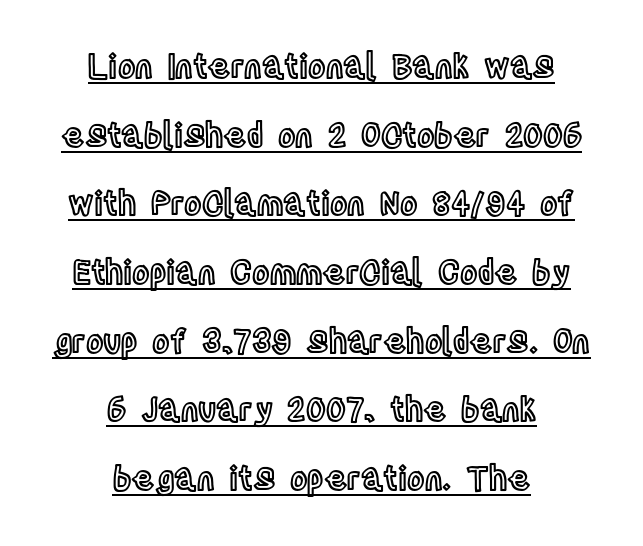
A student would call this center alignment; a typographer would say set centered. The type is set solid horizontally, with unmodified tracking. Each new line begins a long way beneath the previous one. Character widths vary here, with narrow letters taking less room than wide ones. Tall strokes in this sample are plumb rather than angled.
